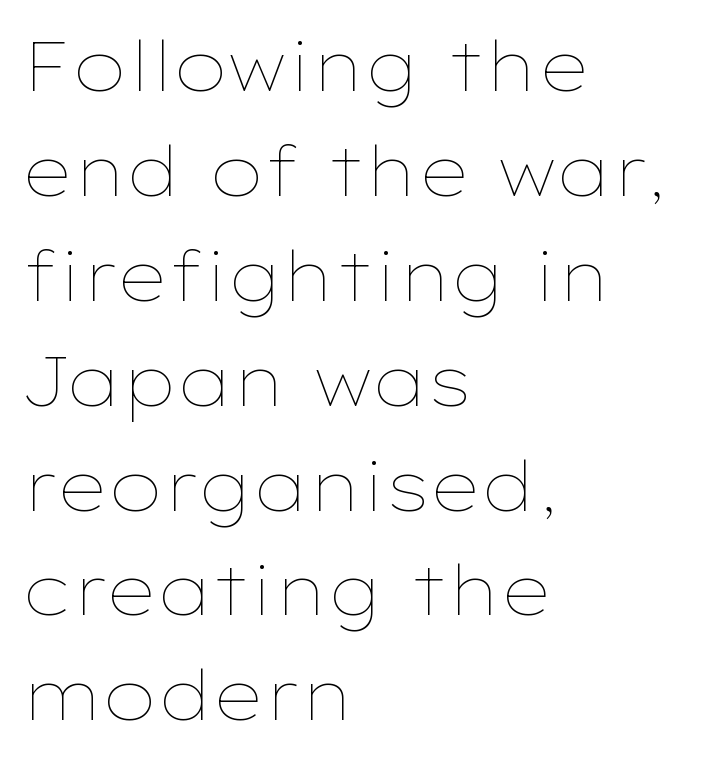
{"italic": "no", "bold": "no", "weight": "thin", "width": "wide", "stroke_contrast": "low", "x_height": "medium", "monospaced": "no", "underline": "no", "align": "left", "line_spacing": "normal", "line_spacing_ratio": 1.52, "letter_spacing": "normal", "letter_spacing_em": 0.0, "glyph_px": 69}
